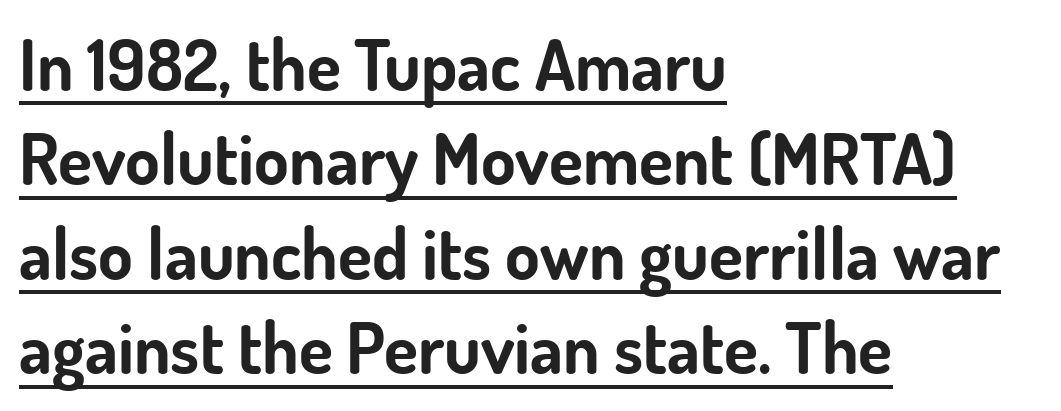
The image shows 70 px bold sans-serif type, upright; set left-aligned, normal line spacing (1.35x), normal letter spacing, underlined; low stroke contrast and a small x-height.
